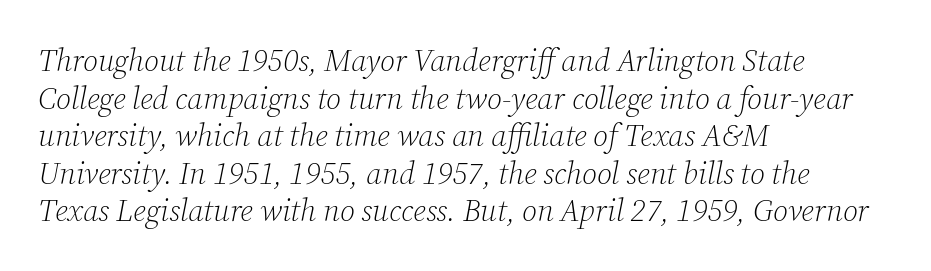
Q: Is the text bold? A: No.
Q: Is the text italic (slanted)? A: Yes, it leans right by about 12 degrees.
Q: Is the typeface a serif or a sans-serif typeface? A: Serif.
Q: Is the text underlined? A: No.
Q: How is the paragraph aligned? A: Left-aligned.
Q: Is the spacing between letters normal or unusually wide? A: Normal.
Q: Width (condensed, normal, or wide)? A: Normal.
Q: Stroke contrast? A: Low.
Q: x-height? A: Medium.
Q: Monospaced? A: No.
